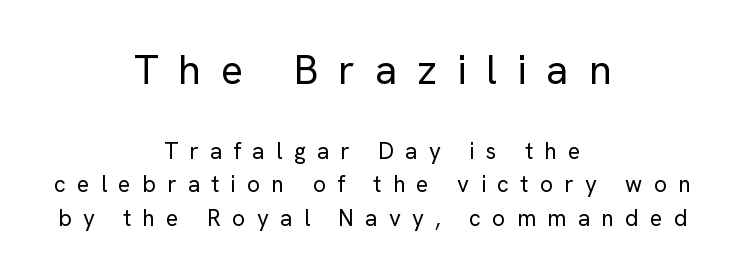
The foot of each line stays bare and open. In terms of posture, this sample is upright. These lines have a slow, spaced-out rhythm from letter to letter. Compared with a flush-left layout, this one balances lines on the center instead.
